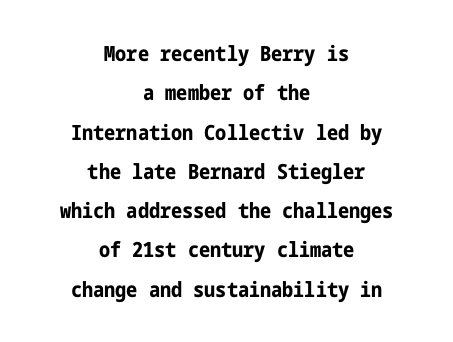
Q: Is the text bold? A: Yes.
Q: Is the text italic (slanted)? A: No, it is upright.
Q: Is the text underlined? A: No.
Q: How is the paragraph aligned? A: Centered.
Q: Is the spacing between letters normal or unusually wide? A: Normal.
